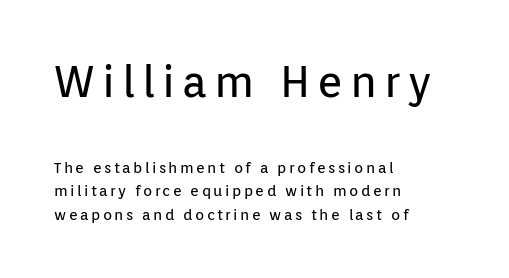
{"serif": "no", "italic": "no", "bold": "no", "weight": "regular", "width": "normal", "stroke_contrast": "low", "x_height": "medium", "monospaced": "no", "underline": "no", "align": "left", "line_spacing": "normal", "line_spacing_ratio": 1.56, "larger_block": "first", "size_ratio": 2.93, "glyph_px": 44}
